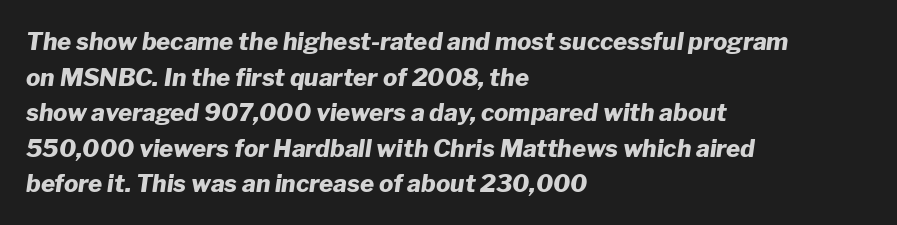
The image shows 24 px bold type, italic (leaning right); set left-aligned, normal line spacing (1.48x), normal letter spacing, not underlined.
